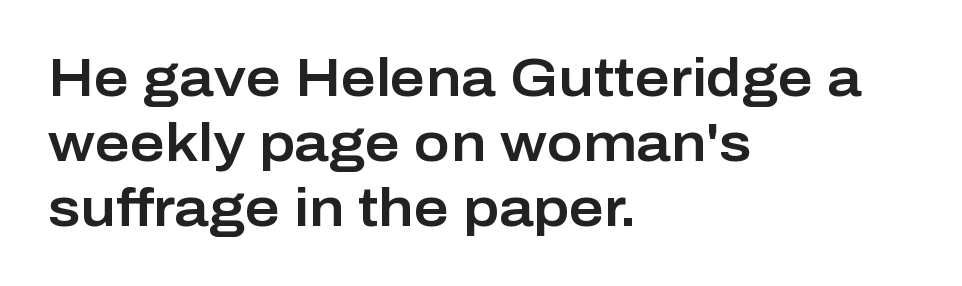
The image shows 54 px sans-serif type, upright; set left-aligned, line spacing 1.2x, normal letter spacing, not underlined; low stroke contrast and a medium x-height.
